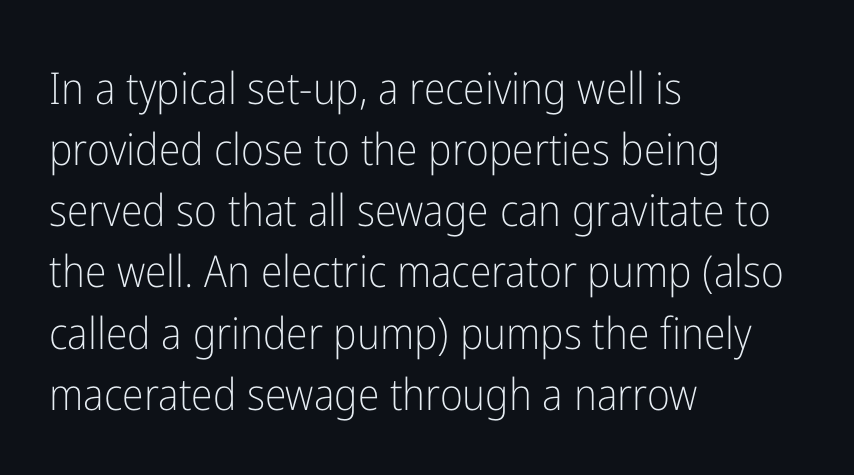
Q: Is the text bold? A: No.
Q: Is the text italic (slanted)? A: No, it is upright.
Q: Is the typeface a serif or a sans-serif typeface? A: Sans-serif.
Q: Is the text underlined? A: No.
Q: How is the paragraph aligned? A: Left-aligned.
Q: Is the spacing between letters normal or unusually wide? A: Normal.
Q: Is the spacing between lines tight, normal or loose? A: Normal.
Q: Width (condensed, normal, or wide)? A: Condensed.
Q: Stroke contrast? A: Low.
Q: x-height? A: Medium.
Q: Monospaced? A: No.
